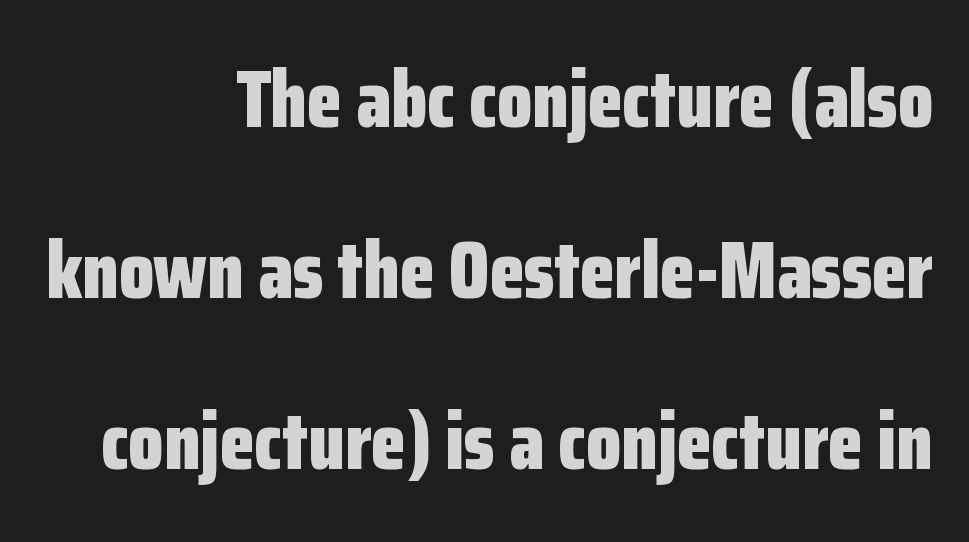
How are the letters spaced? Ordinarily, with no added tracking. Interline gaps are noticeably wide in this sample. The letters stand upright; this is a roman face. Check under the words: just untouched page. The sample has been set heavy, in full bold. Line ends are locked; line starts wander.
